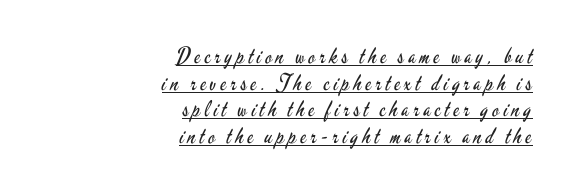
The typeface has the unassuming heft of standard copy or less. A typographer would call this underscored text. Layout note: lines flush right.
